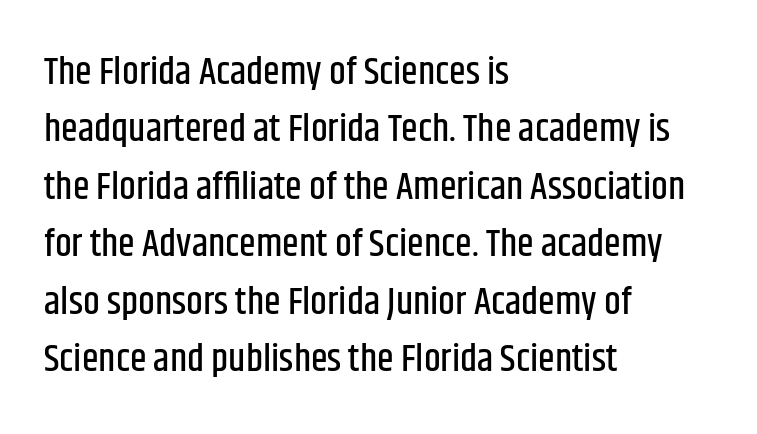
Q: Is the text italic (slanted)? A: No, it is upright.
Q: Is the typeface a serif or a sans-serif typeface? A: Sans-serif.
Q: Is the text underlined? A: No.
Q: How is the paragraph aligned? A: Left-aligned.
Q: Is the spacing between letters normal or unusually wide? A: Normal.
Q: Is the spacing between lines tight, normal or loose? A: Normal.
Q: Width (condensed, normal, or wide)? A: Condensed.
Q: Stroke contrast? A: Low.
Q: x-height? A: Large.
Q: Monospaced? A: No.
